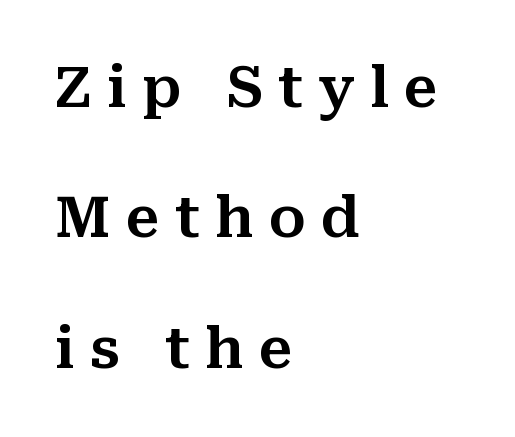
Q: Is the text italic (slanted)? A: No, it is upright.
Q: Is the typeface a serif or a sans-serif typeface? A: Serif.
Q: Is the text underlined? A: No.
Q: How is the paragraph aligned? A: Left-aligned.
Q: Is the spacing between letters normal or unusually wide? A: Unusually wide.
Q: Is the spacing between lines tight, normal or loose? A: Loose.
Q: Width (condensed, normal, or wide)? A: Normal.
Q: Stroke contrast? A: Medium.
Q: x-height? A: Medium.
Q: Monospaced? A: No.
